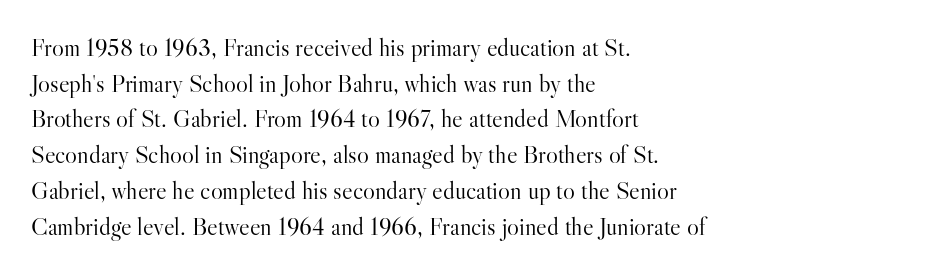
No word sits above an underline. These lines stack with their left ends in a neat column. The line-height multiplier appears to be the usual default. Ordinary non-slanted type is in use. Students, note that the glyphs here touch the page at normal intervals.
